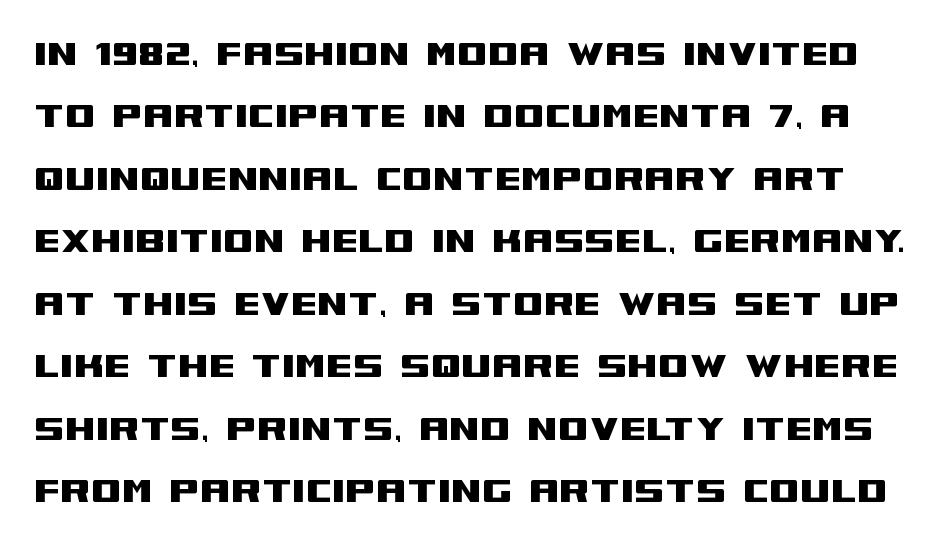
The image shows 44 px wide sans-serif type, upright; set normal line spacing (1.42x), normal letter spacing, not underlined; medium stroke contrast and a large x-height.
